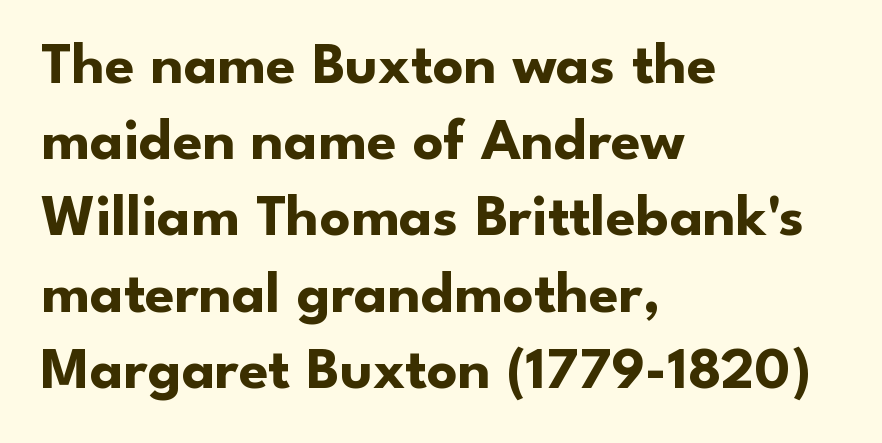
The image shows 60 px bold sans-serif type, upright; set left-aligned, normal line spacing (1.27x), normal letter spacing, not underlined; low stroke contrast and a small x-height.
